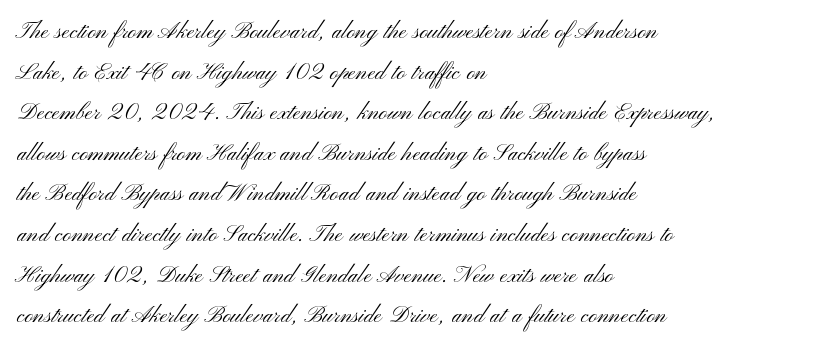
The image shows 29 px light, wide sans-serif type; set left-aligned, normal line spacing (1.4x), normal letter spacing, not underlined; medium stroke contrast and a small x-height.
